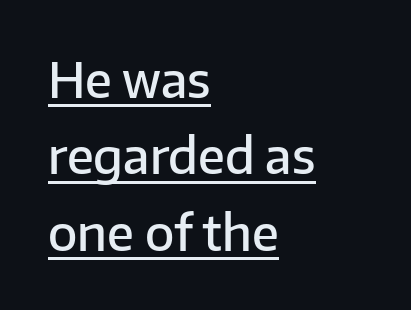
{"serif": "no", "italic": "no", "bold": "semi", "weight": "semibold", "width": "normal", "stroke_contrast": "low", "x_height": "medium", "monospaced": "no", "underline": "yes", "align": "left", "line_spacing": "normal", "line_spacing_ratio": 1.59, "letter_spacing": "normal", "letter_spacing_em": 0.0, "glyph_px": 48}
